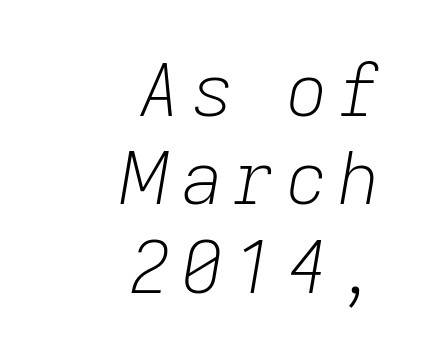
Q: Is the text bold? A: No.
Q: Is the text italic (slanted)? A: Yes, it leans right by about 9 degrees.
Q: Is the text underlined? A: No.
Q: How is the paragraph aligned? A: Right-aligned.
Q: Width (condensed, normal, or wide)? A: Normal.
Q: Stroke contrast? A: Low.
Q: x-height? A: Medium.
Q: Monospaced? A: No.
